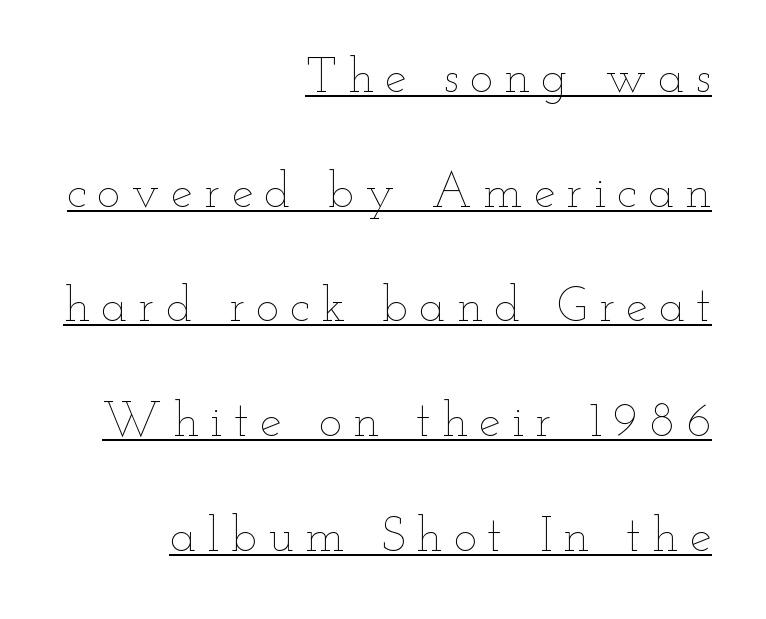
The image shows 49 px thin, wide type, upright; set right-aligned, loose line spacing (2.34x), unusually wide letter spacing (+0.23 em), underlined; low stroke contrast and a small x-height.
